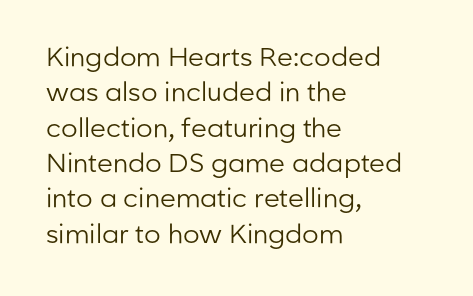
Vertically, the passage feels balanced, rows spaced as you'd expect. No italicization has been applied; the sample stays upright. A bare baseline throughout the passage. Think standard paragraph weight, or any step lighter than that.
